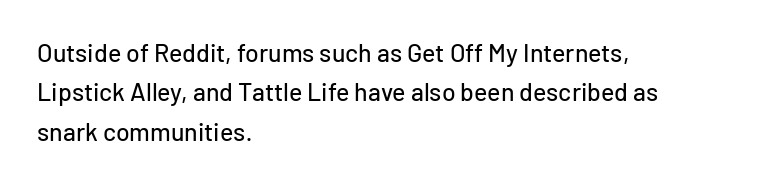
The setting favours the left margin, as ordinary paragraphs usually do. Is there any slant? The stems are plumb. A bare baseline throughout the passage. The letterforms sit shoulder to shoulder at normal distance. These lines sit exactly where default settings would place them.
